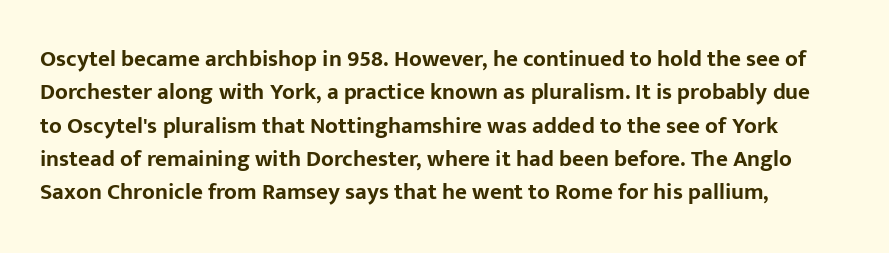
The image shows 23 px bold type, upright; set normal line spacing (1.45x), normal letter spacing, not underlined.
